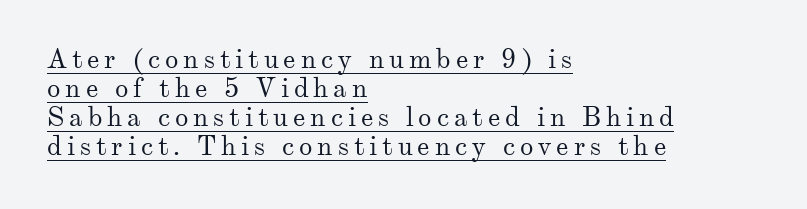
The image shows 27 px text type, upright; set left-aligned, tight line spacing (1.07x), underlined.
